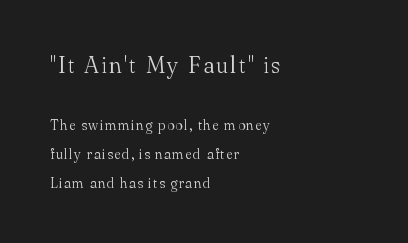
The image shows 23 px text type, upright; set left-aligned, loose line spacing (2.08x), not underlined; the first (top) block is 1.64x larger.
